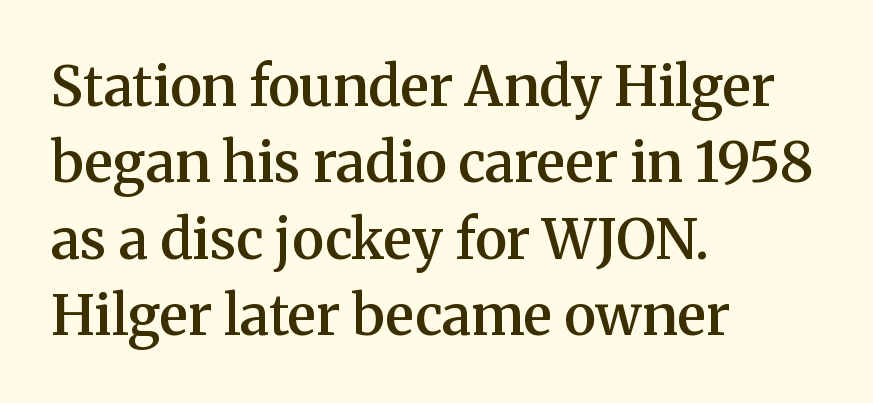
The image shows 55 px semibold serif type, upright; set left-aligned, normal line spacing (1.39x), normal letter spacing, not underlined; medium stroke contrast and a medium x-height.
